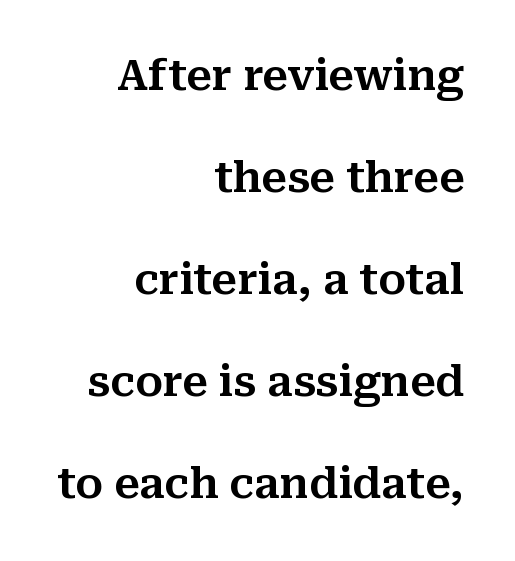
{"serif": "yes", "italic": "no", "width": "normal", "stroke_contrast": "medium", "x_height": "medium", "monospaced": "no", "underline": "no", "align": "right", "line_spacing": "loose", "line_spacing_ratio": 2.43, "letter_spacing": "normal", "letter_spacing_em": 0.0, "glyph_px": 42}
